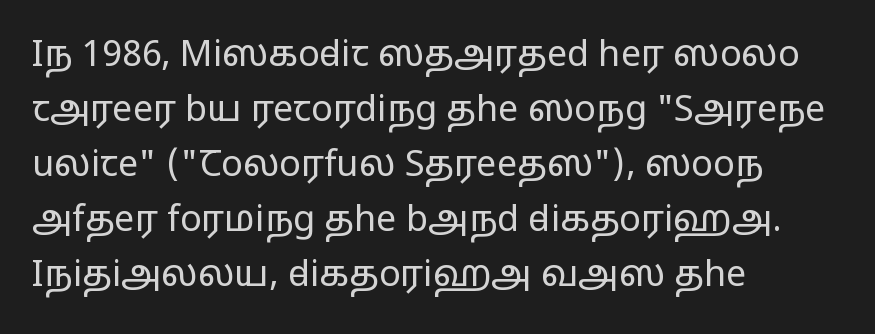
{"serif": "no", "italic": "no", "bold": "no", "weight": "regular", "width": "wide", "stroke_contrast": "low", "x_height": "medium", "monospaced": "no", "underline": "no", "align": "left", "line_spacing": "normal", "line_spacing_ratio": 1.53, "letter_spacing": "normal", "letter_spacing_em": 0.0, "glyph_px": 36}
